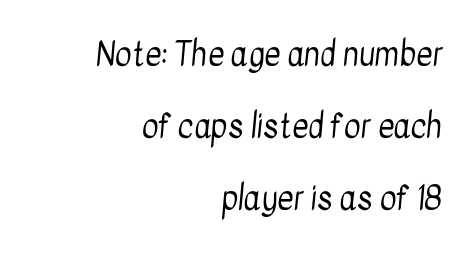
The image shows 32 px regular-weight, condensed sans-serif type; set right-aligned, loose line spacing (2.25x), normal letter spacing, not underlined; low stroke contrast and a medium x-height.
